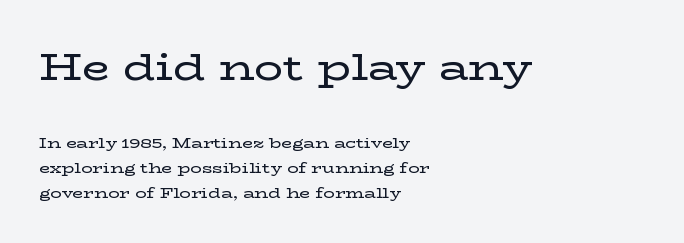
Q: Is the text italic (slanted)? A: No, it is upright.
Q: Is the typeface a serif or a sans-serif typeface? A: Serif.
Q: Is the text underlined? A: No.
Q: How is the paragraph aligned? A: Left-aligned.
Q: Is the spacing between letters normal or unusually wide? A: Normal.
Q: Which block of text is set in a larger size, the first (top) or the second (bottom)? A: The first (top) one.
Q: Width (condensed, normal, or wide)? A: Wide.
Q: Stroke contrast? A: Low.
Q: x-height? A: Medium.
Q: Monospaced? A: No.
